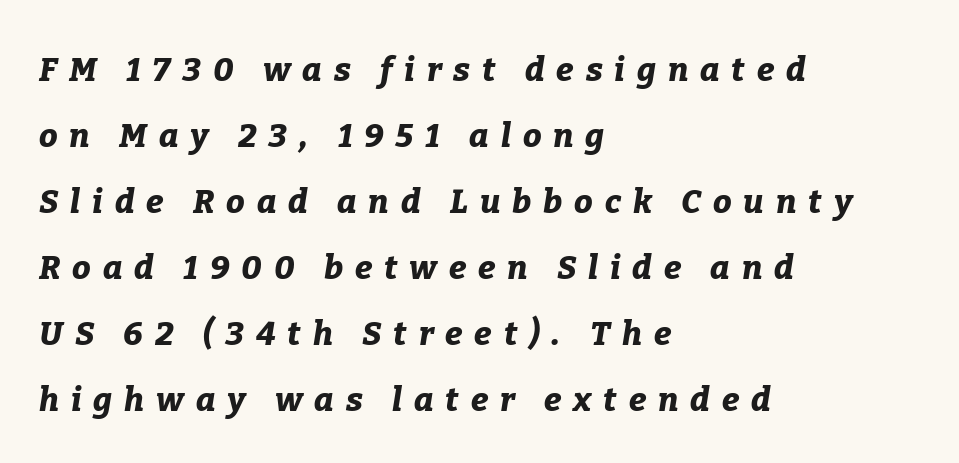
The image shows 33 px bold type, italic (leaning right); set left-aligned, loose line spacing (2.0x), unusually wide letter spacing (+0.36 em), not underlined; low stroke contrast and a medium x-height.
